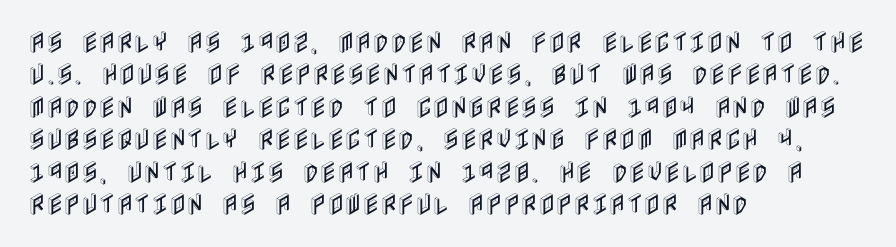
The image shows 24 px text type, upright; set left-aligned, normal line spacing (1.35x), normal letter spacing, not underlined.
